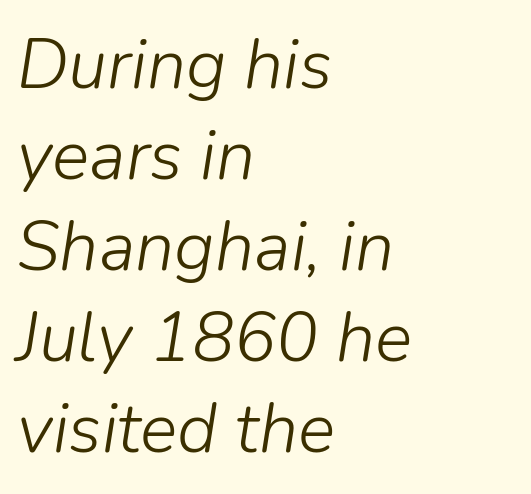
{"italic": "yes", "lean": "right", "slant_degrees": 9, "bold": "no", "weight": "light", "width": "normal", "stroke_contrast": "low", "x_height": "medium", "monospaced": "no", "underline": "no", "align": "left", "line_spacing": "normal", "line_spacing_ratio": 1.3, "letter_spacing": "normal", "letter_spacing_em": 0.0, "glyph_px": 70}
